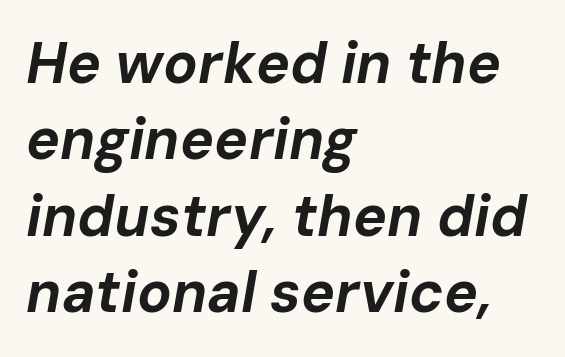
{"italic": "yes", "lean": "right", "slant_degrees": 10, "bold": "yes", "weight": "bold", "width": "normal", "stroke_contrast": "low", "x_height": "medium", "monospaced": "no", "underline": "no", "align": "left", "line_spacing": "normal", "line_spacing_ratio": 1.34, "letter_spacing": "normal", "letter_spacing_em": 0.0, "glyph_px": 57}
